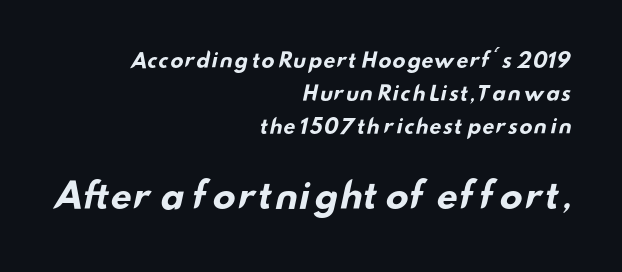
{"serif": "no", "bold": "yes", "weight": "bold", "width": "wide", "stroke_contrast": "low", "x_height": "small", "monospaced": "no", "underline": "no", "align": "right", "line_spacing": "normal", "line_spacing_ratio": 1.65, "letter_spacing": "normal", "letter_spacing_em": 0.0, "larger_block": "second", "size_ratio": 1.75, "glyph_px": 35}
